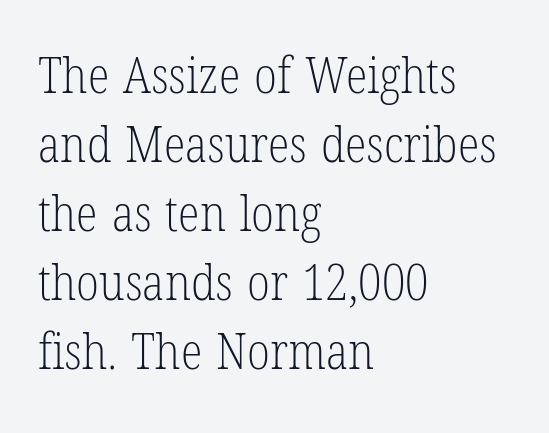
The image shows 50 px light, condensed serif type, upright; set left-aligned, normal line spacing (1.38x), normal letter spacing, not underlined; low stroke contrast and a medium x-height.
